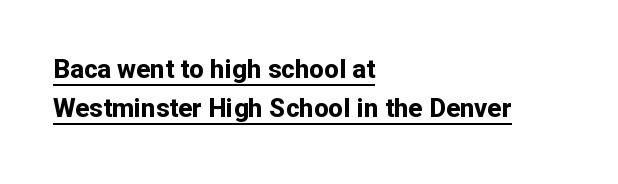
{"italic": "no", "bold": "yes", "underline": "yes", "align": "left", "line_spacing": "normal", "line_spacing_ratio": 1.51, "letter_spacing": "normal", "letter_spacing_em": 0.0, "glyph_px": 26}
